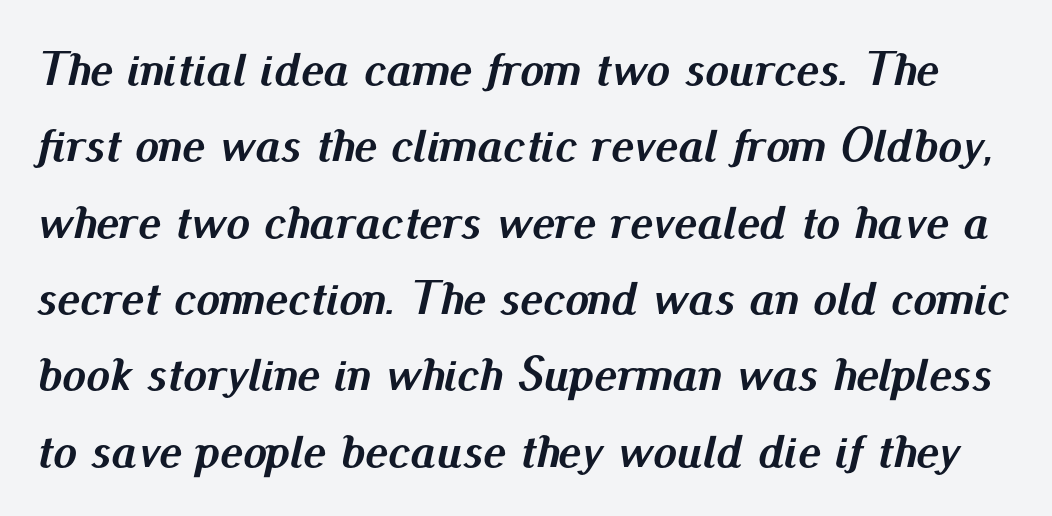
{"italic": "yes", "lean": "right", "slant_degrees": 13, "bold": "yes", "weight": "semibold", "width": "normal", "stroke_contrast": "medium", "x_height": "small", "monospaced": "no", "underline": "no", "line_spacing": "normal", "line_spacing_ratio": 1.59, "letter_spacing": "normal", "letter_spacing_em": 0.0, "glyph_px": 48}
